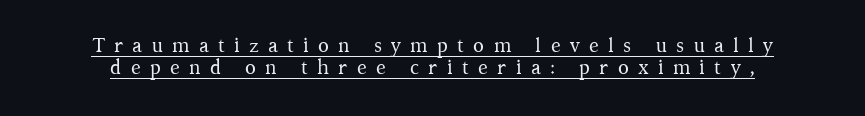
Q: Is the text bold? A: No.
Q: Is the text italic (slanted)? A: No, it is upright.
Q: Is the text underlined? A: Yes.
Q: Is the spacing between letters normal or unusually wide? A: Unusually wide.
Q: Is the spacing between lines tight, normal or loose? A: Tight.
